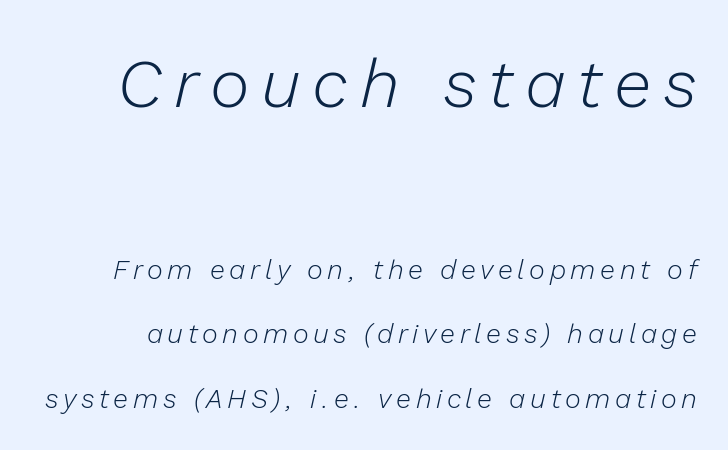
Nobody drew a line under any word here. This layout puts the oversized block above and the modest block below. The axis of the letterforms is tilted away from vertical. Is the stroke heavy? The answer is a plain regular-or-lighter. You could fit nearly another row in the gap between these rows. Varying glyph widths throughout — classic text-font behaviour.
